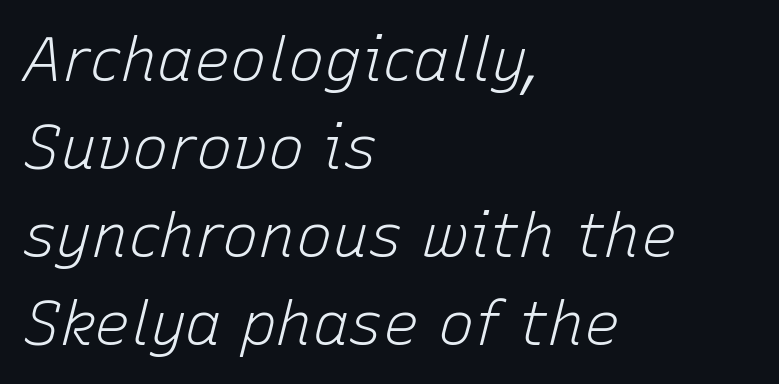
{"italic": "yes", "lean": "right", "slant_degrees": 15, "bold": "no", "weight": "light", "width": "normal", "stroke_contrast": "low", "x_height": "medium", "monospaced": "no", "underline": "no", "align": "left", "line_spacing": "normal", "line_spacing_ratio": 1.44, "letter_spacing": "normal", "letter_spacing_em": 0.0, "glyph_px": 61}
